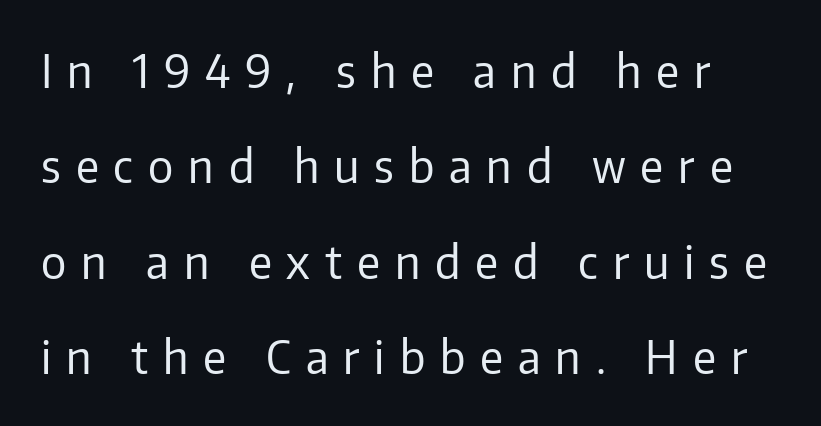
The image shows 45 px regular-weight sans-serif type, upright; set loose line spacing (2.12x), unusually wide letter spacing (+0.33 em), not underlined; low stroke contrast and a medium x-height.
